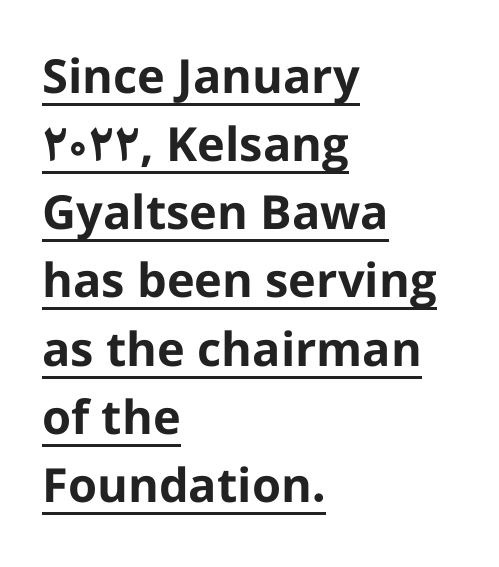
These lines are rendered in a variable-pitch font. No italicization has been applied; the sample stays upright. The glyphs are accompanied by a horizontal stroke just below them. These lines keep a tight, regular rhythm from letter to letter. A sans-serif font was chosen for this passage.
